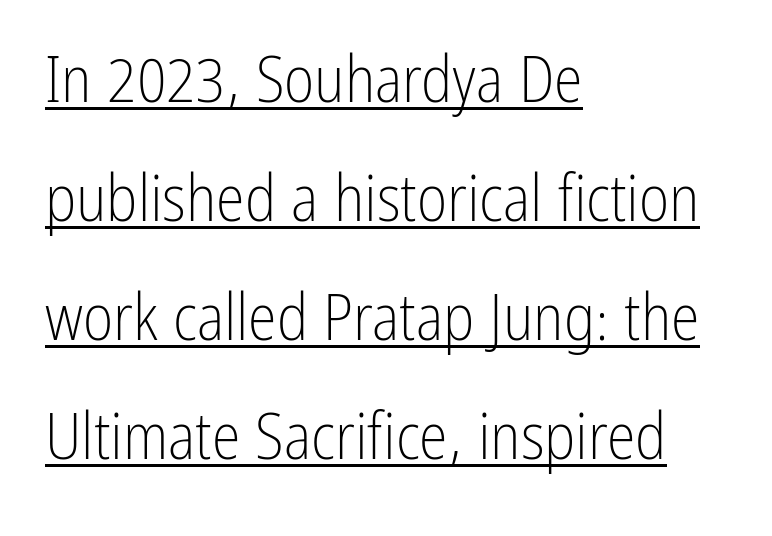
Look at the tracking — it's just the regular setting, nothing added. Stems and bowls with no extra thickness — not bold. Classification — sans serif. The rendering uses the underline text-decoration. Here the designer chose a conventional face with non-uniform glyph widths. Each line starts at the same left margin while the right side varies.
